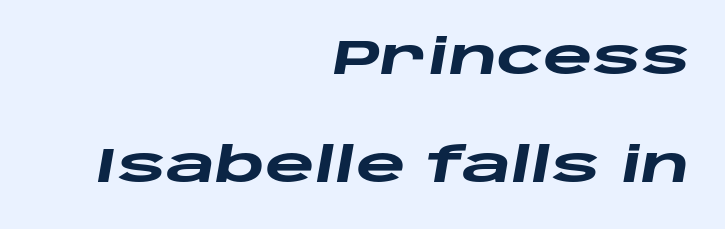
The image shows 48 px heavy, wide type, italic (leaning right); set right-aligned, loose line spacing (2.24x), normal letter spacing, not underlined; low stroke contrast and a large x-height.
